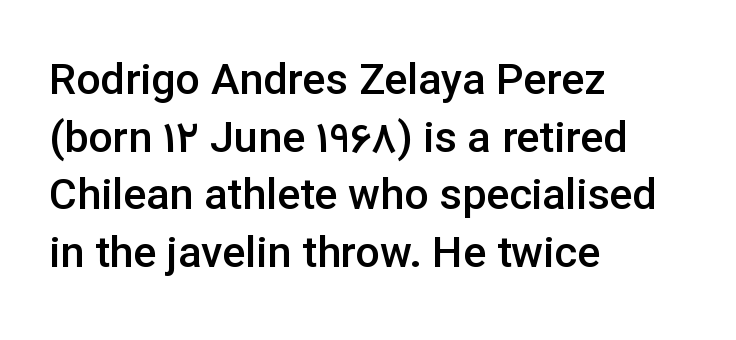
{"serif": "no", "italic": "no", "bold": "semi", "weight": "semibold", "width": "normal", "stroke_contrast": "low", "x_height": "medium", "monospaced": "no", "underline": "no", "align": "left", "line_spacing": "normal", "line_spacing_ratio": 1.34, "letter_spacing": "normal", "letter_spacing_em": 0.0, "glyph_px": 43}
